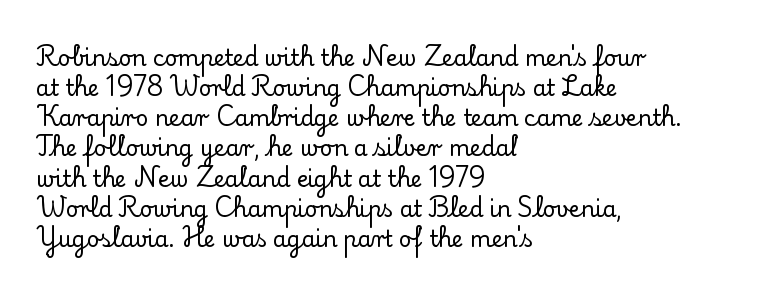
The lettering stays uniformly vertical, giving the passage a roman look. The text block is weighted toward the left margin, trailing off unevenly rightward. A typesetter would call this zero additional tracking. Evenly set lines give the paragraph a standard silhouette.
